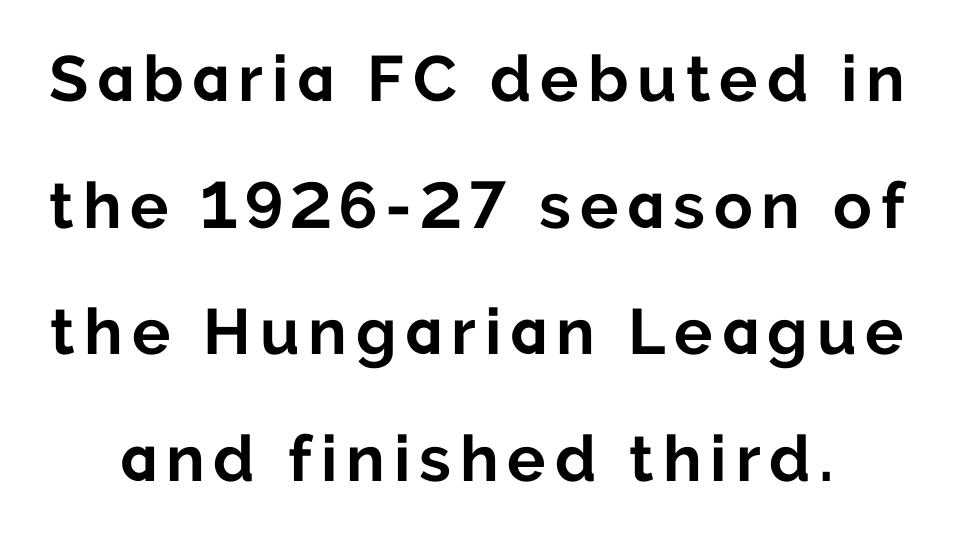
{"serif": "no", "italic": "no", "bold": "yes", "weight": "bold", "width": "normal", "stroke_contrast": "low", "x_height": "medium", "monospaced": "no", "underline": "no", "line_spacing": "loose", "line_spacing_ratio": 1.98, "glyph_px": 64}
